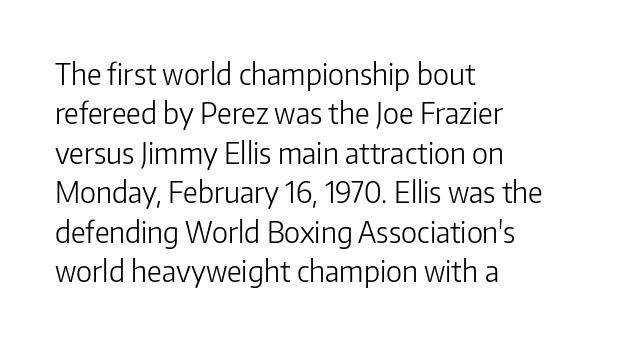
The image shows 29 px light sans-serif type, upright; set left-aligned, normal line spacing (1.36x), normal letter spacing, not underlined; low stroke contrast and a medium x-height.
